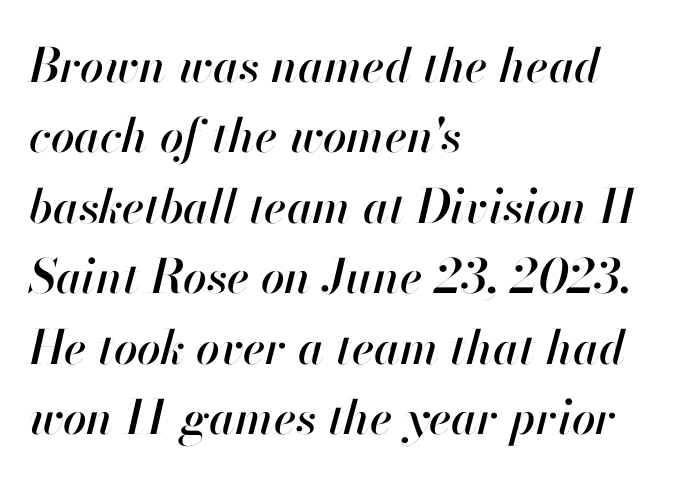
This rendering uses left alignment, leaving the right contour irregular. What's the leading like? Ordinary, nothing unusual. Italic: yes, the glyphs are oblique. Descender tails drop into unmarked territory. The type is set solid horizontally, with unmodified tracking. A typesetter would call this proportional, since set widths differ per character.
